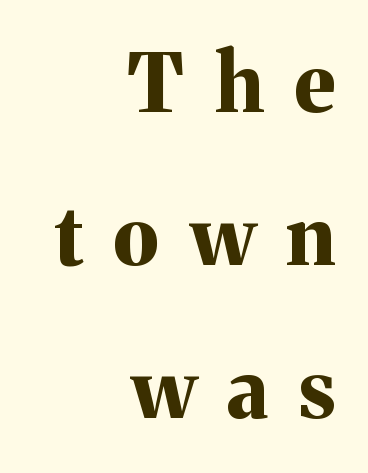
Q: Is the text bold? A: Yes.
Q: Is the text italic (slanted)? A: No, it is upright.
Q: Is the typeface a serif or a sans-serif typeface? A: Serif.
Q: Is the text underlined? A: No.
Q: How is the paragraph aligned? A: Right-aligned.
Q: Is the spacing between letters normal or unusually wide? A: Unusually wide.
Q: Is the spacing between lines tight, normal or loose? A: Loose.
Q: Width (condensed, normal, or wide)? A: Normal.
Q: Stroke contrast? A: Medium.
Q: x-height? A: Medium.
Q: Monospaced? A: No.
